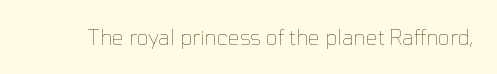
The image shows 21 px text type, upright; set normal letter spacing, not underlined.
